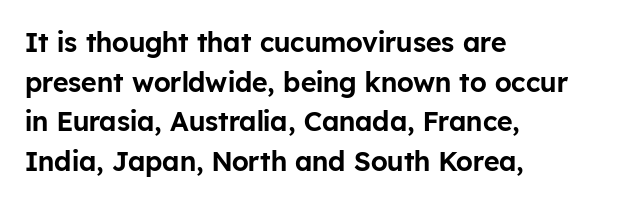
The image shows 27 px text type, upright; set left-aligned, normal line spacing (1.47x), normal letter spacing, not underlined.
